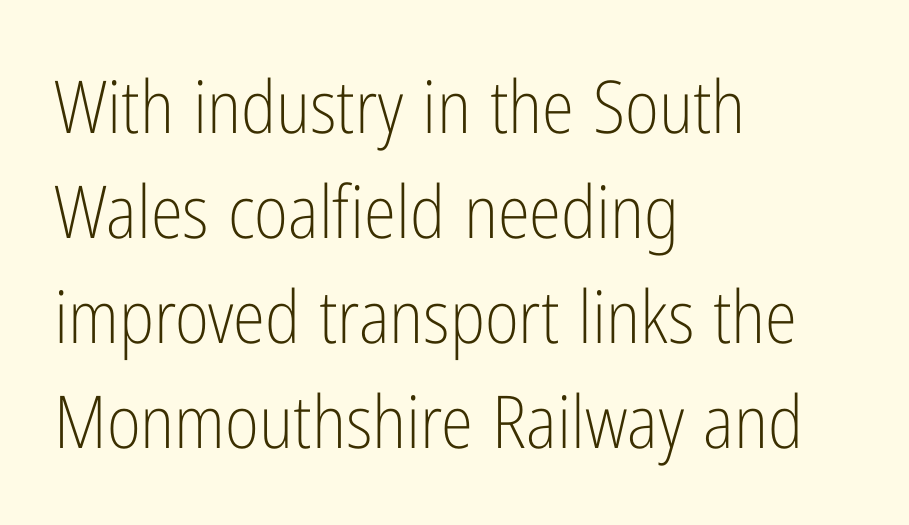
Reading down the block, your eye returns to a fixed left position each line. A typesetter would call this zero additional tracking. This is the regular roman posture of the typeface. Think of a printed novel: that variable character pitch is what you see here. Compared with typical paragraphs, the rows here are spaced about the same. Check where the strokes stop: nothing finishes them off — pure sans.
